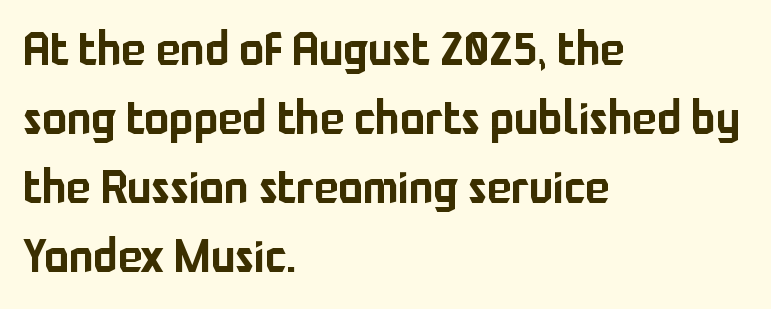
{"serif": "no", "italic": "no", "width": "normal", "stroke_contrast": "low", "x_height": "medium", "monospaced": "no", "underline": "no", "align": "left", "line_spacing": "normal", "line_spacing_ratio": 1.5, "letter_spacing": "normal", "letter_spacing_em": 0.0, "glyph_px": 46}
